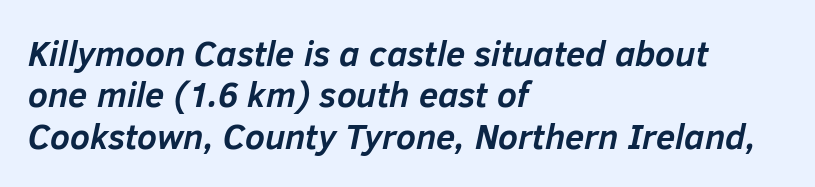
{"italic": "yes", "lean": "right", "slant_degrees": 12, "bold": "yes", "weight": "semibold", "width": "normal", "stroke_contrast": "low", "x_height": "medium", "monospaced": "no", "underline": "no", "align": "left", "line_spacing_ratio": 1.18, "letter_spacing": "normal", "letter_spacing_em": 0.0, "glyph_px": 35}
